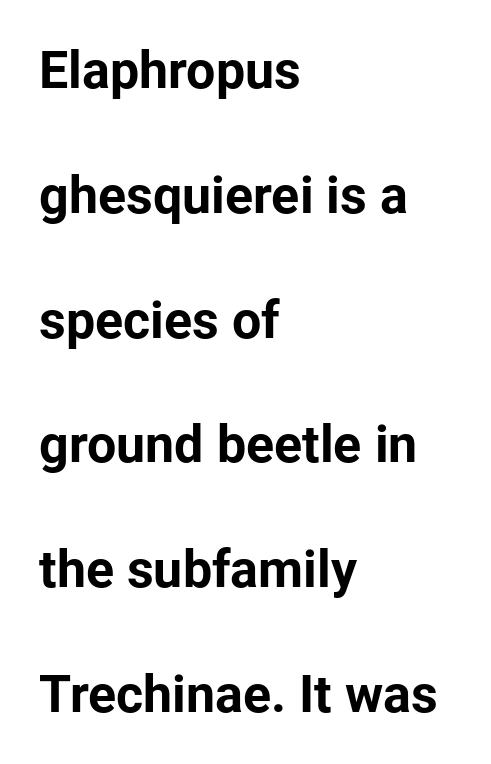
The image shows 52 px bold sans-serif type, upright; set left-aligned, loose line spacing (2.4x), normal letter spacing, not underlined; low stroke contrast and a medium x-height.
